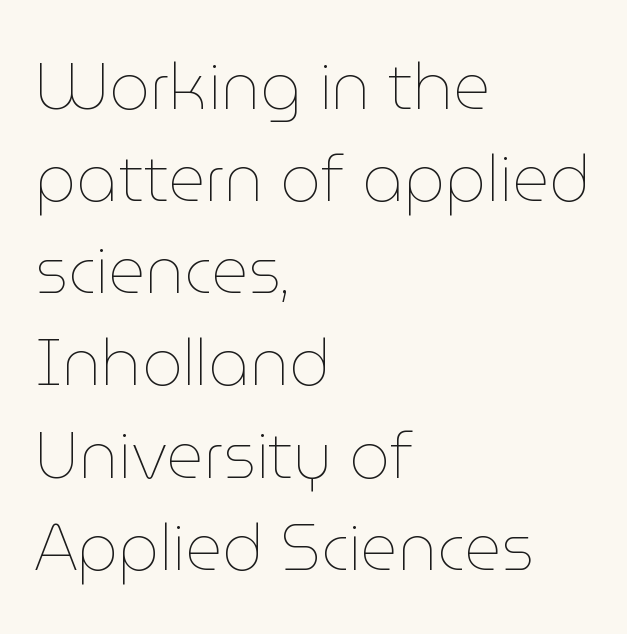
The image shows 64 px thin type, upright; set left-aligned, normal line spacing (1.44x), normal letter spacing, not underlined; low stroke contrast and a medium x-height.
